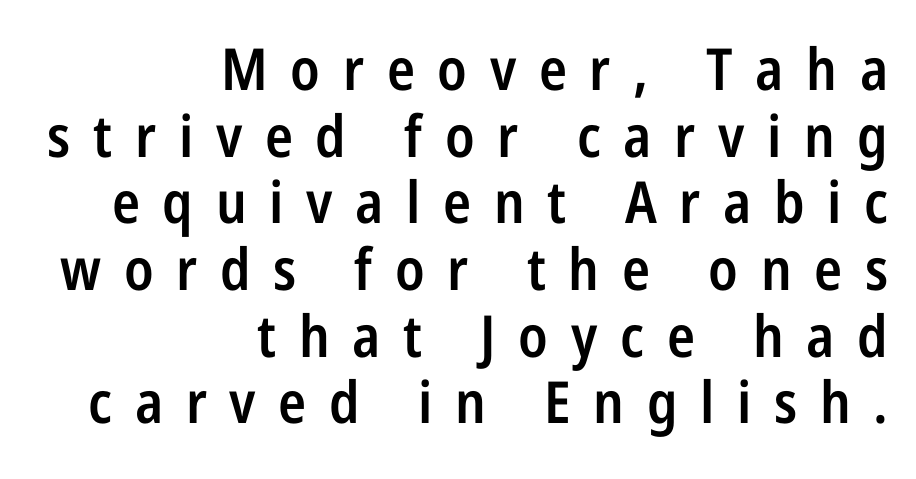
{"serif": "no", "italic": "no", "bold": "semi", "weight": "semibold", "width": "condensed", "stroke_contrast": "low", "x_height": "medium", "monospaced": "no", "underline": "no", "align": "right", "line_spacing": "tight", "line_spacing_ratio": 1.15, "letter_spacing": "wide", "letter_spacing_em": 0.39, "glyph_px": 58}
